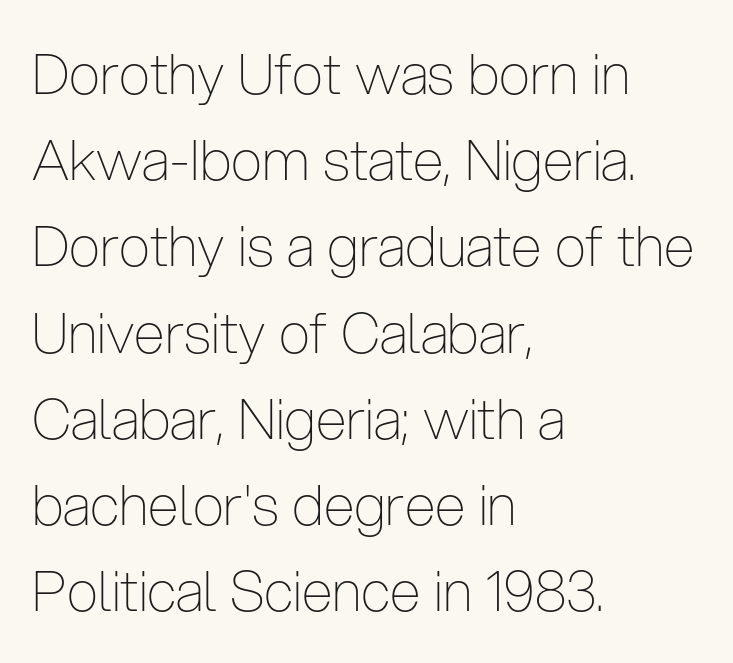
{"serif": "no", "italic": "no", "bold": "no", "weight": "thin", "width": "condensed", "stroke_contrast": "low", "x_height": "medium", "monospaced": "no", "underline": "no", "align": "left", "line_spacing": "normal", "line_spacing_ratio": 1.54, "letter_spacing": "normal", "letter_spacing_em": 0.0, "glyph_px": 56}
